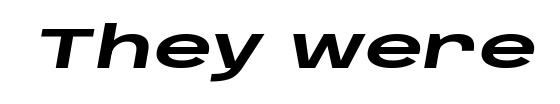
{"italic": "yes", "lean": "right", "slant_degrees": 10, "bold": "yes", "weight": "heavy", "width": "wide", "stroke_contrast": "low", "x_height": "large", "monospaced": "no", "underline": "no", "letter_spacing": "normal", "letter_spacing_em": 0.0, "glyph_px": 57}
